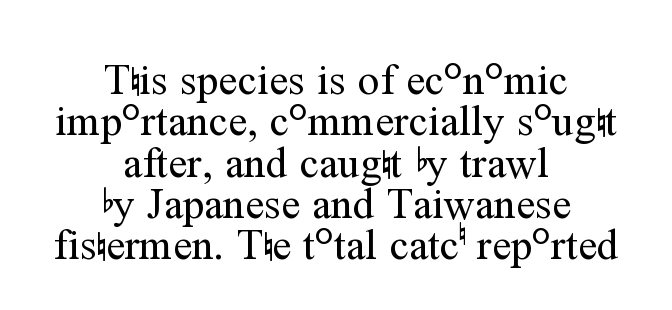
Q: Is the text bold? A: No.
Q: Is the text italic (slanted)? A: No, it is upright.
Q: Is the typeface a serif or a sans-serif typeface? A: Serif.
Q: Is the text underlined? A: No.
Q: How is the paragraph aligned? A: Centered.
Q: Is the spacing between letters normal or unusually wide? A: Normal.
Q: Is the spacing between lines tight, normal or loose? A: Tight.
Q: Width (condensed, normal, or wide)? A: Normal.
Q: Stroke contrast? A: Medium.
Q: x-height? A: Medium.
Q: Monospaced? A: No.
